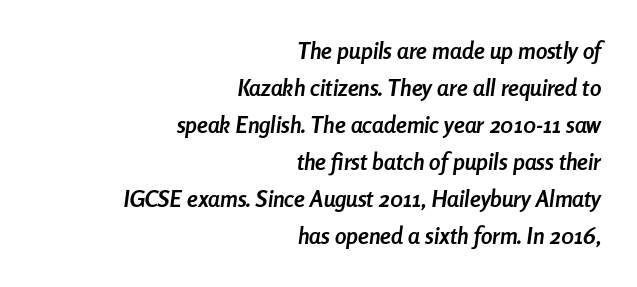
{"italic": "yes", "lean": "right", "slant_degrees": 8, "bold": "yes", "underline": "no", "align": "right", "line_spacing": "normal", "line_spacing_ratio": 1.61, "letter_spacing": "normal", "letter_spacing_em": 0.0, "glyph_px": 23}
